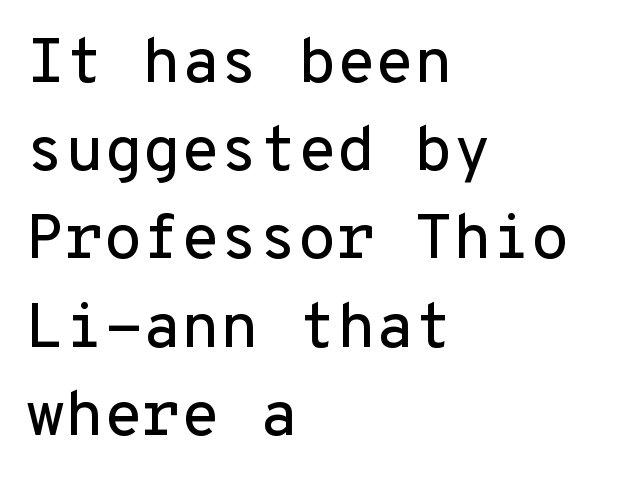
The image shows 63 px sans-serif type, upright, monospaced; set left-aligned, normal line spacing (1.4x), normal letter spacing, not underlined; low stroke contrast and a medium x-height.
